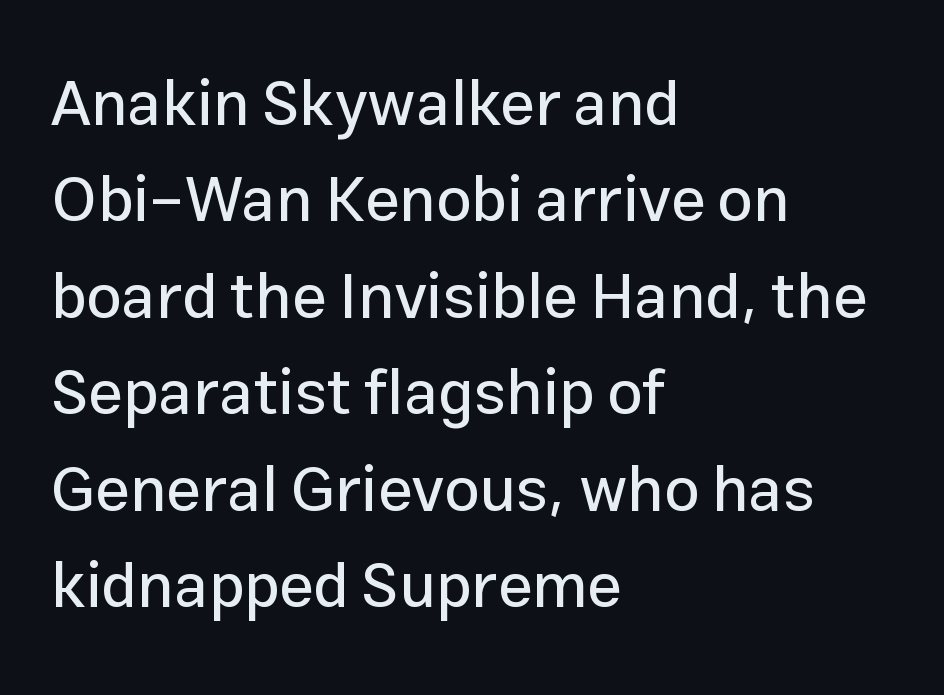
The image shows 63 px sans-serif type, upright; set left-aligned, normal line spacing (1.53x), normal letter spacing, not underlined; low stroke contrast and a medium x-height.
